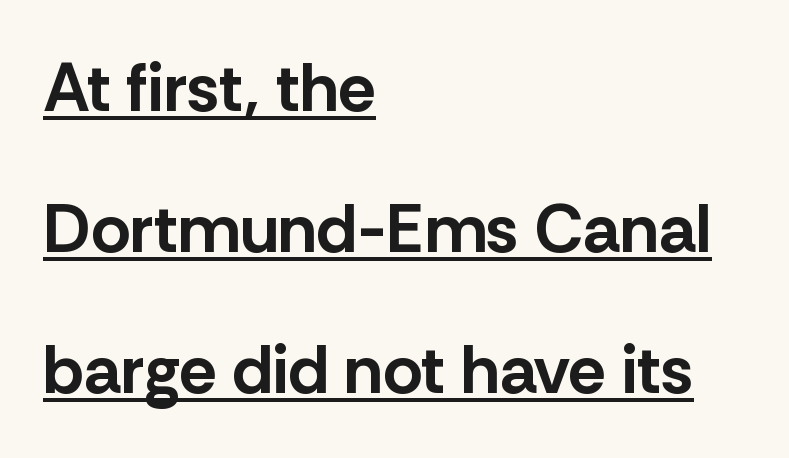
The image shows 68 px bold sans-serif type, upright; set left-aligned, loose line spacing (2.07x), normal letter spacing, underlined; low stroke contrast and a medium x-height.
